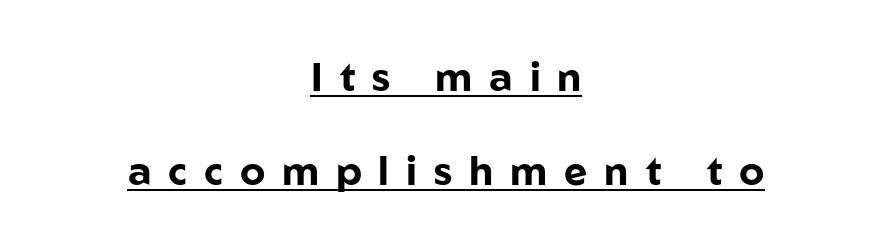
The image shows 40 px bold sans-serif type, upright; set centered, loose line spacing (2.34x), unusually wide letter spacing (+0.42 em), underlined; low stroke contrast and a medium x-height.
